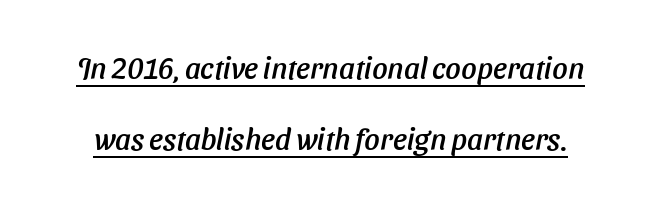
Q: Is the typeface a serif or a sans-serif typeface? A: Serif.
Q: Is the text underlined? A: Yes.
Q: Is the spacing between letters normal or unusually wide? A: Normal.
Q: Is the spacing between lines tight, normal or loose? A: Loose.
Q: Width (condensed, normal, or wide)? A: Normal.
Q: Stroke contrast? A: Low.
Q: x-height? A: Medium.
Q: Monospaced? A: No.
